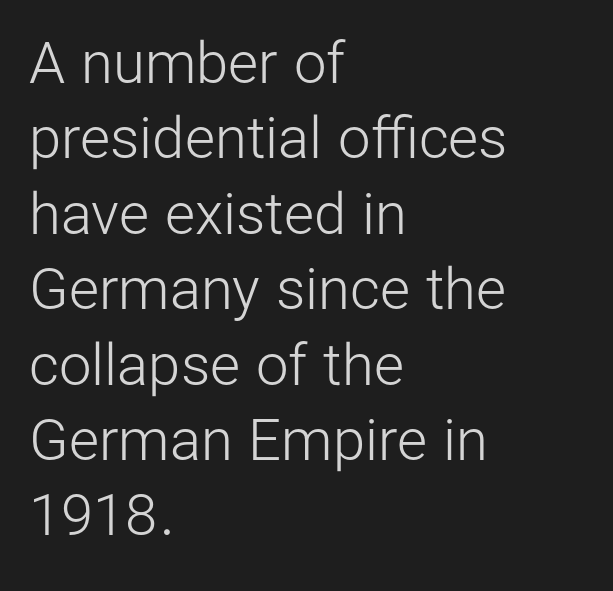
Just letters on the line, the space beneath them empty. The lines are quadded left. The typesetting does not lean heavy: it is not bold. It's the straight-up-and-down kind of type.
